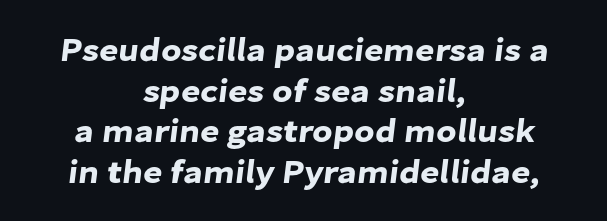
Has an underline been added? It has not. Each letter's strokes conclude bluntly, with no projecting serifs. Words appear dense and cohesive because spacing is normal. These lines are rendered in a variable-pitch font.
